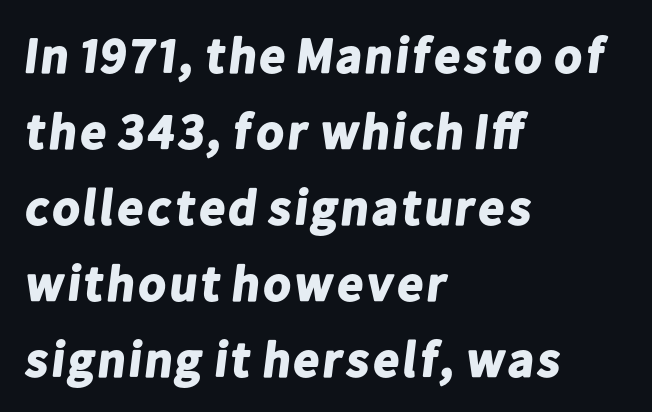
{"serif": "no", "bold": "yes", "weight": "bold", "width": "normal", "stroke_contrast": "low", "x_height": "medium", "monospaced": "no", "underline": "no", "align": "left", "line_spacing": "normal", "line_spacing_ratio": 1.52, "letter_spacing": "normal", "letter_spacing_em": 0.0, "glyph_px": 50}
